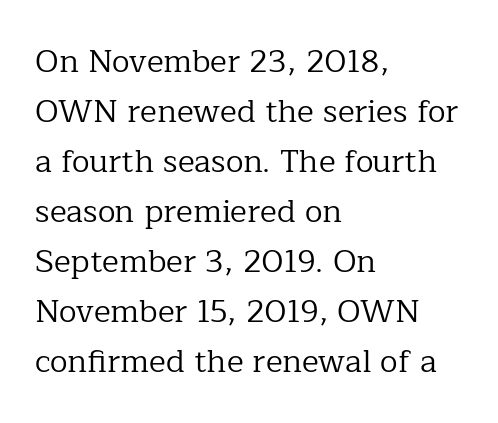
Q: Is the text bold? A: No.
Q: Is the text italic (slanted)? A: No, it is upright.
Q: Is the typeface a serif or a sans-serif typeface? A: Serif.
Q: Is the text underlined? A: No.
Q: How is the paragraph aligned? A: Left-aligned.
Q: Is the spacing between letters normal or unusually wide? A: Normal.
Q: Is the spacing between lines tight, normal or loose? A: Normal.
Q: Width (condensed, normal, or wide)? A: Normal.
Q: Stroke contrast? A: Low.
Q: x-height? A: Medium.
Q: Monospaced? A: No.
